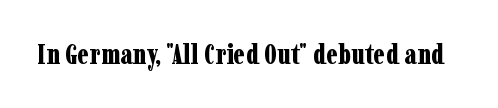
The line texture is even and compact thanks to regular tracking. Each glyph is drawn with heavy, bold strokes. Type without underlining. Every character sits straight up, as roman type does.
